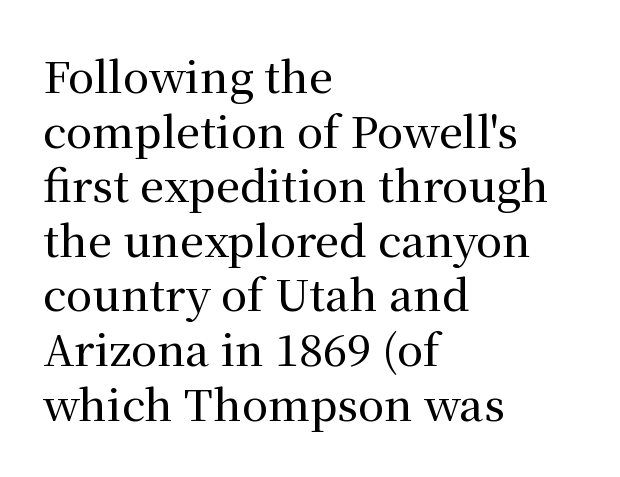
Q: Is the text italic (slanted)? A: No, it is upright.
Q: Is the typeface a serif or a sans-serif typeface? A: Serif.
Q: Is the text underlined? A: No.
Q: How is the paragraph aligned? A: Left-aligned.
Q: Is the spacing between letters normal or unusually wide? A: Normal.
Q: Is the spacing between lines tight, normal or loose? A: Normal.
Q: Width (condensed, normal, or wide)? A: Normal.
Q: Stroke contrast? A: Medium.
Q: x-height? A: Medium.
Q: Monospaced? A: No.
